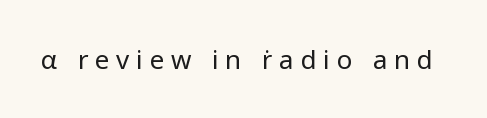
The image shows 26 px text type, upright; set unusually wide letter spacing (+0.26 em), not underlined.
